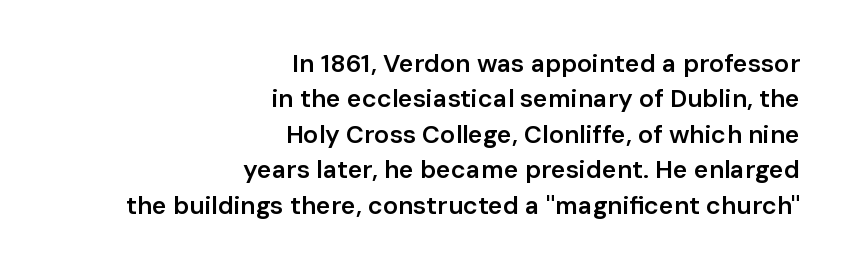
The image shows 25 px text type, upright; set right-aligned, normal line spacing (1.42x), normal letter spacing, not underlined.
